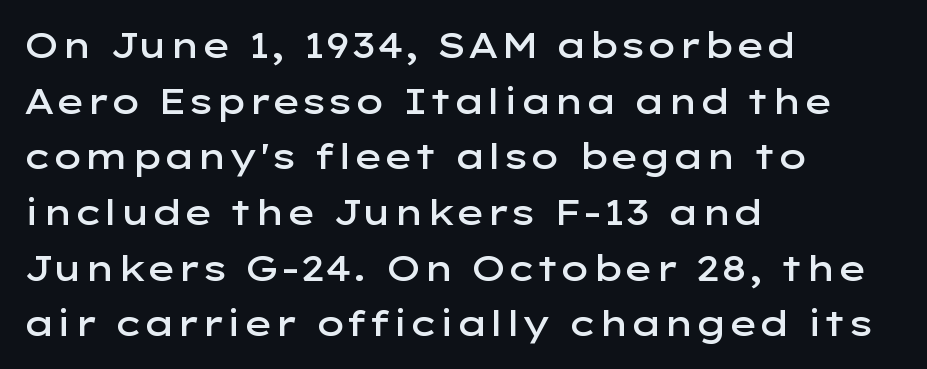
The image shows 35 px semibold, wide sans-serif type, upright; set left-aligned, normal line spacing (1.59x), normal letter spacing, not underlined; low stroke contrast and a medium x-height.
